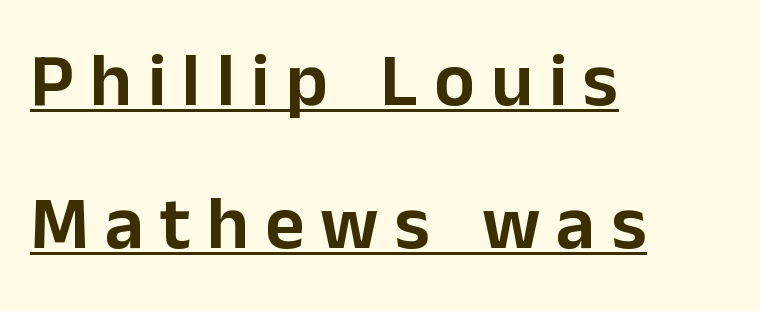
{"serif": "no", "italic": "no", "width": "normal", "stroke_contrast": "low", "x_height": "medium", "monospaced": "no", "underline": "yes", "align": "left", "line_spacing_ratio": 1.88, "letter_spacing": "wide", "letter_spacing_em": 0.21, "glyph_px": 76}
